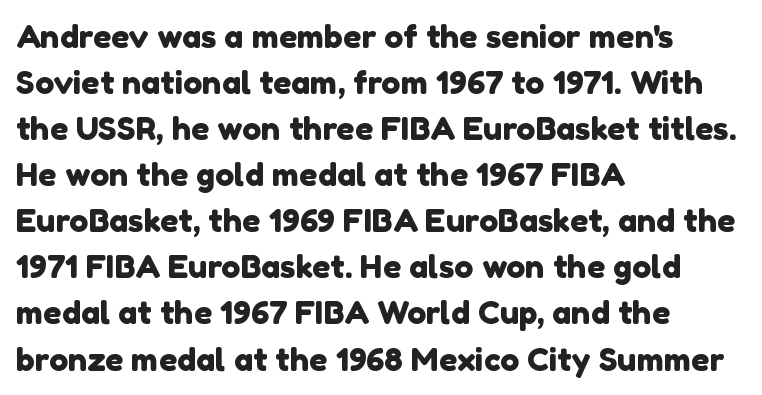
Successive baselines arrive at the customary interval. The paragraph shown leans on its left margin. The tracking reads as untouched default to a designer's eye. Unlike a traditional serif, this face leaves its strokes unadorned. Clear beneath every line of the passage.
